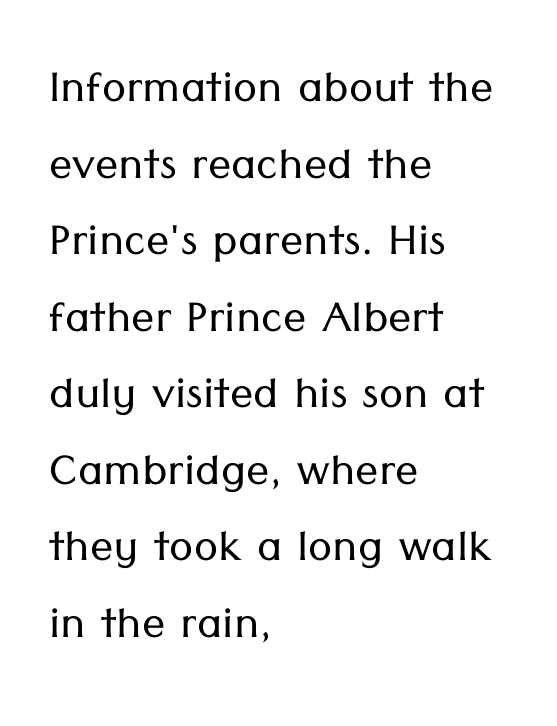
Q: Is the text bold? A: No.
Q: Is the text italic (slanted)? A: No, it is upright.
Q: Is the typeface a serif or a sans-serif typeface? A: Sans-serif.
Q: Is the text underlined? A: No.
Q: How is the paragraph aligned? A: Left-aligned.
Q: Is the spacing between letters normal or unusually wide? A: Normal.
Q: Is the spacing between lines tight, normal or loose? A: Normal.
Q: Width (condensed, normal, or wide)? A: Normal.
Q: Stroke contrast? A: Low.
Q: x-height? A: Medium.
Q: Monospaced? A: No.
